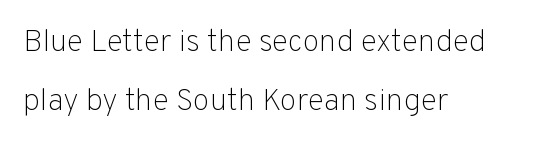
Spacing between characters is what you'd get straight out of the box. The font is comparable to plain body text, perhaps lighter. The gap between lines stays unmarked. This sample has the flowing, uneven cadence of proportional lettering.
